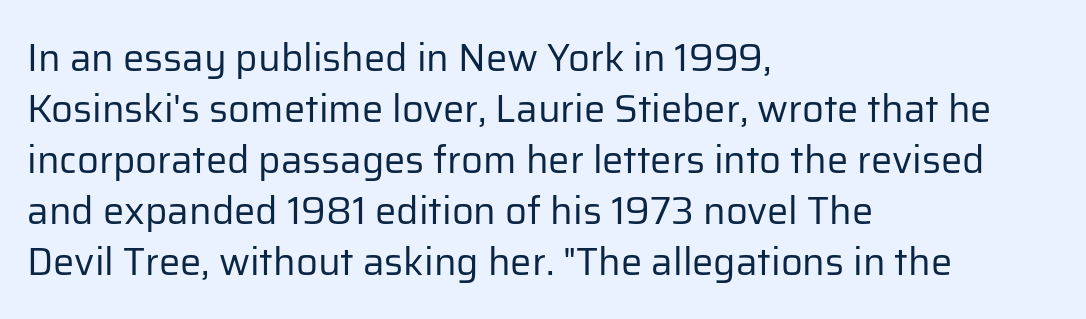
Rule under the text: the space is simply empty. Standard letterfit; no display-style spreading of the glyphs. To sum up the face: it is a sans, with no serifs. A typesetter would call this proportional, since set widths differ per character.
